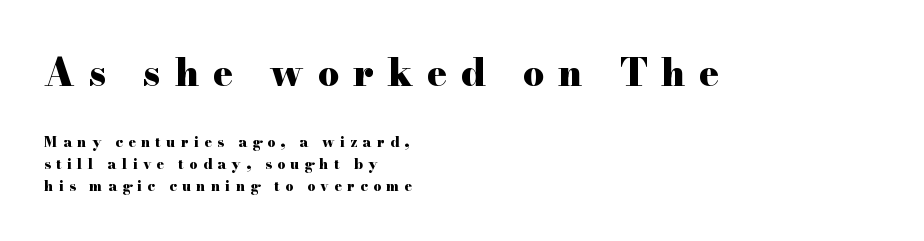
{"serif": "yes", "italic": "no", "bold": "yes", "weight": "heavy", "width": "wide", "stroke_contrast": "high", "x_height": "small", "monospaced": "no", "underline": "no", "align": "left", "line_spacing": "normal", "line_spacing_ratio": 1.56, "letter_spacing": "wide", "letter_spacing_em": 0.38, "larger_block": "first", "size_ratio": 2.64, "glyph_px": 37}
